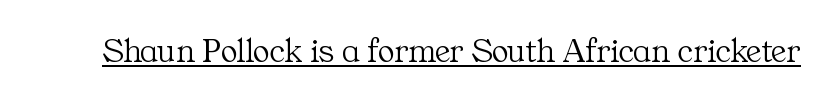
The image shows 35 px light serif type, upright; set normal letter spacing, underlined; medium stroke contrast and a medium x-height.
